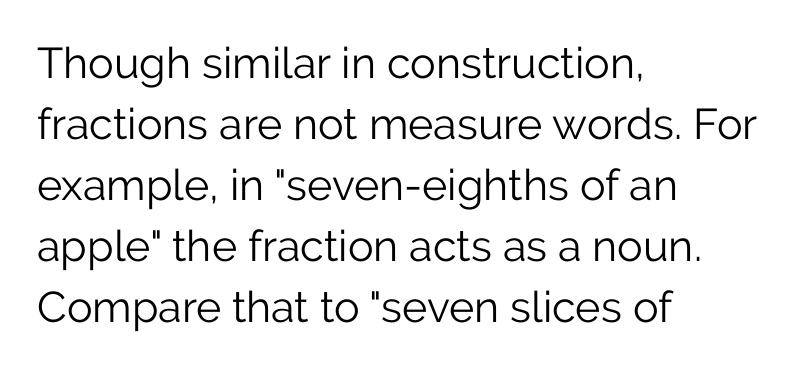
These lines are composed in type without serifs. There is no visible air inserted between adjacent glyphs. Vertical stems look standard width or narrower in stroke. The compositor pushed each line to the left boundary.
